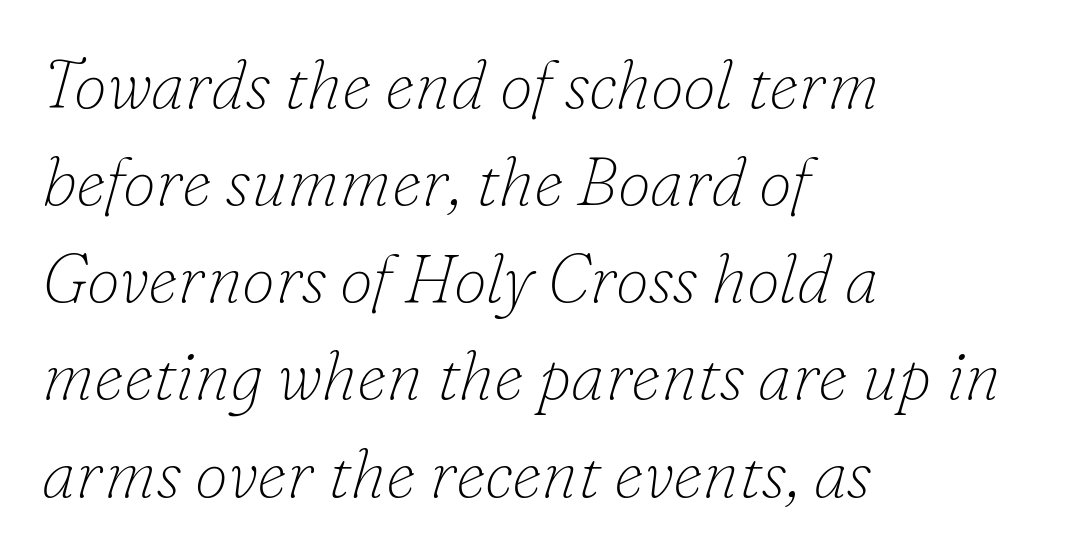
Quick note: interline space is typical. The letters advance in unequal steps, a hallmark of proportional type. Observe the ordinary spacing: letters are neighbours, not strangers. Which margin do the lines hug? The left one — the right edge is uneven. When letters slant like this, we call the style italic. The face looks like a standard text weight, possibly lighter.
